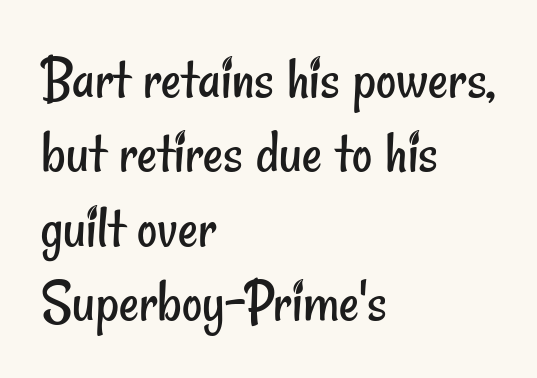
The image shows 62 px regular-weight, condensed sans-serif type; set left-aligned, line spacing 1.2x, normal letter spacing, not underlined; low stroke contrast and a small x-height.
